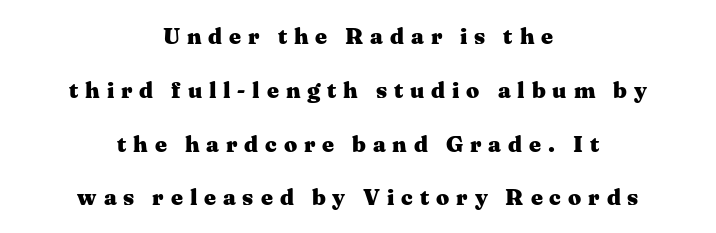
How are the letters spaced? Widely, with obvious added tracking. The strip under each line holds only bare page. A centered setting, common on invitations and titles, is used for this passage. It's the straight-up-and-down kind of type.
